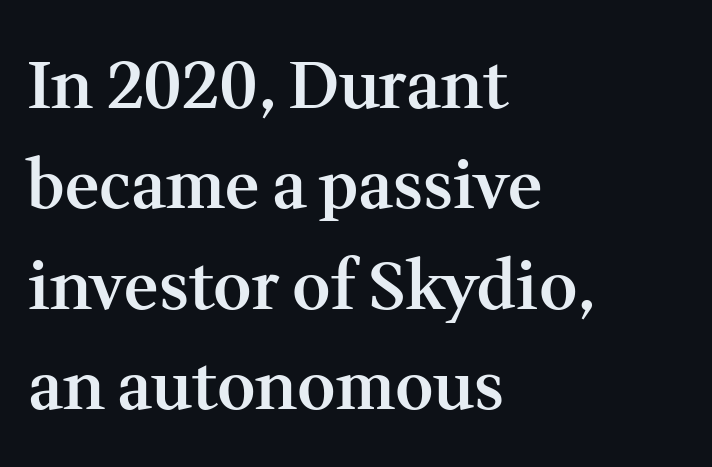
The glyphs have the mass of a demibold cut, below bold. The characters display serif detailing at their extremities. Spacing between characters is what you'd get straight out of the box. Descenders hang freely into open space. Line spacing here is normal. Think of a printed novel: that variable character pitch is what you see here.
